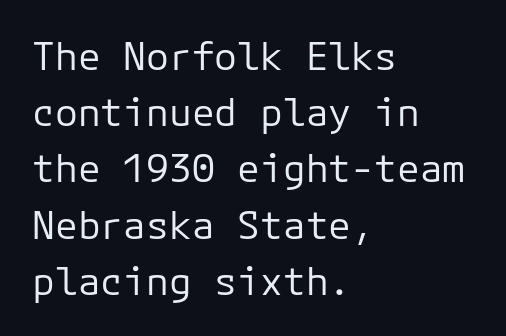
The image shows 38 px regular-weight sans-serif type, upright, monospaced; set left-aligned, normal line spacing (1.48x), normal letter spacing, not underlined; low stroke contrast and a medium x-height.
